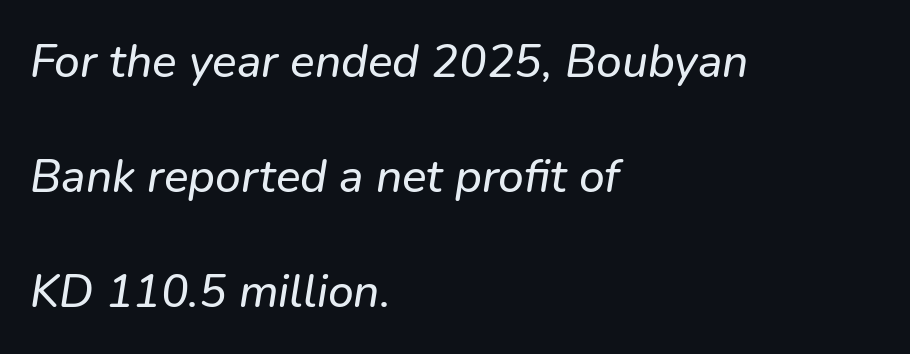
{"serif": "no", "width": "normal", "stroke_contrast": "low", "x_height": "medium", "monospaced": "no", "underline": "no", "align": "left", "line_spacing": "loose", "line_spacing_ratio": 2.5, "letter_spacing": "normal", "letter_spacing_em": 0.0, "glyph_px": 46}
